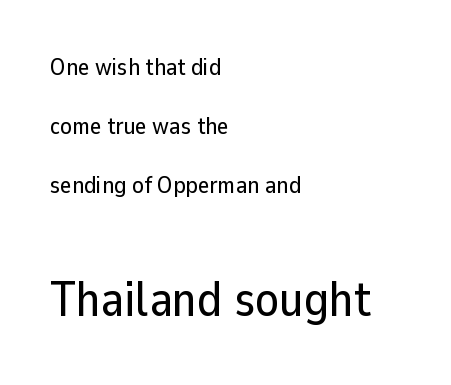
Q: Is the text italic (slanted)? A: No, it is upright.
Q: Is the typeface a serif or a sans-serif typeface? A: Sans-serif.
Q: Is the text underlined? A: No.
Q: How is the paragraph aligned? A: Left-aligned.
Q: Is the spacing between letters normal or unusually wide? A: Normal.
Q: Is the spacing between lines tight, normal or loose? A: Loose.
Q: Which block of text is set in a larger size, the first (top) or the second (bottom)? A: The second (bottom) one.
Q: Width (condensed, normal, or wide)? A: Normal.
Q: Stroke contrast? A: Low.
Q: x-height? A: Medium.
Q: Monospaced? A: No.
